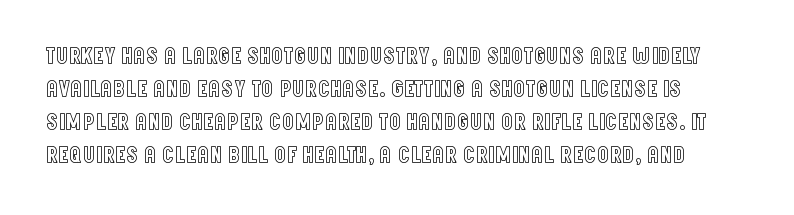
The image shows 24 px text type, upright; set normal line spacing (1.37x), normal letter spacing, not underlined.
